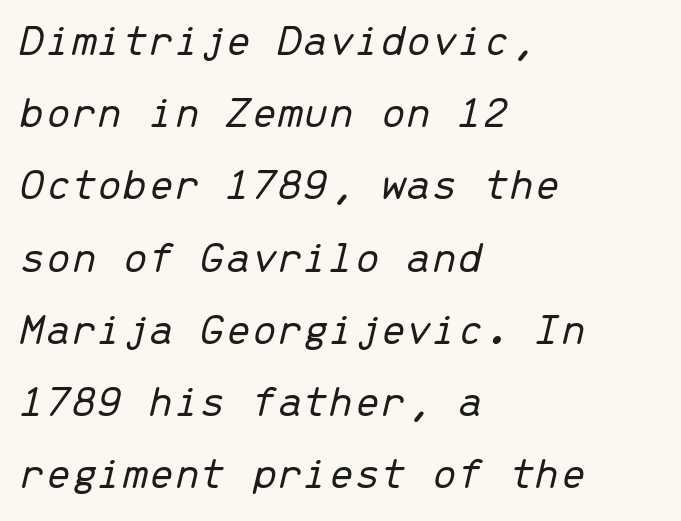
The face used here is monospaced, like something from a code editor. The passage is arranged the way most books set body copy — flush left. Any mark beneath the type? The region is blank. Is the type slanted? Yes — the strokes lean at a clear angle. Unbolded letterforms with no extra heft.
